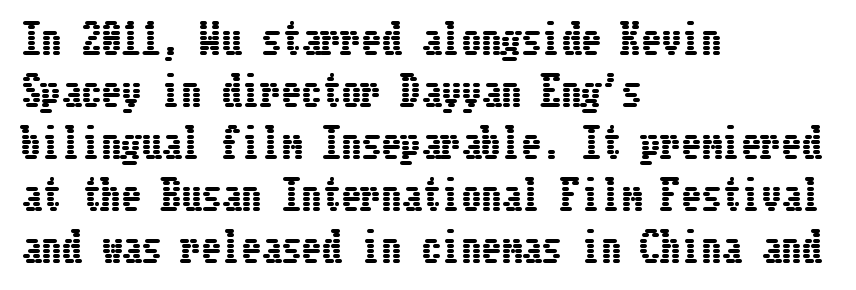
Q: Is the text italic (slanted)? A: No, it is upright.
Q: Is the text underlined? A: No.
Q: How is the paragraph aligned? A: Left-aligned.
Q: Is the spacing between letters normal or unusually wide? A: Normal.
Q: Is the spacing between lines tight, normal or loose? A: Normal.
Q: Width (condensed, normal, or wide)? A: Condensed.
Q: Stroke contrast? A: Low.
Q: x-height? A: Medium.
